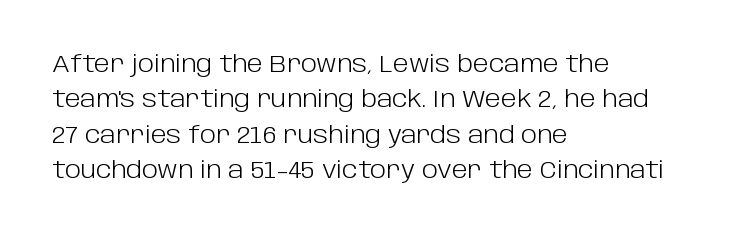
{"italic": "no", "bold": "no", "underline": "no", "align": "left", "line_spacing": "normal", "line_spacing_ratio": 1.47, "letter_spacing": "normal", "letter_spacing_em": 0.0, "glyph_px": 24}
